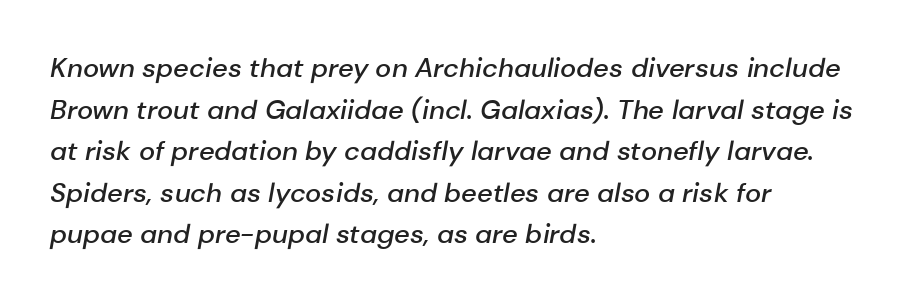
Q: Is the text bold? A: Semi-bold.
Q: Is the text italic (slanted)? A: Yes, it leans right by about 10 degrees.
Q: Is the text underlined? A: No.
Q: How is the paragraph aligned? A: Left-aligned.
Q: Is the spacing between letters normal or unusually wide? A: Normal.
Q: Is the spacing between lines tight, normal or loose? A: Normal.
